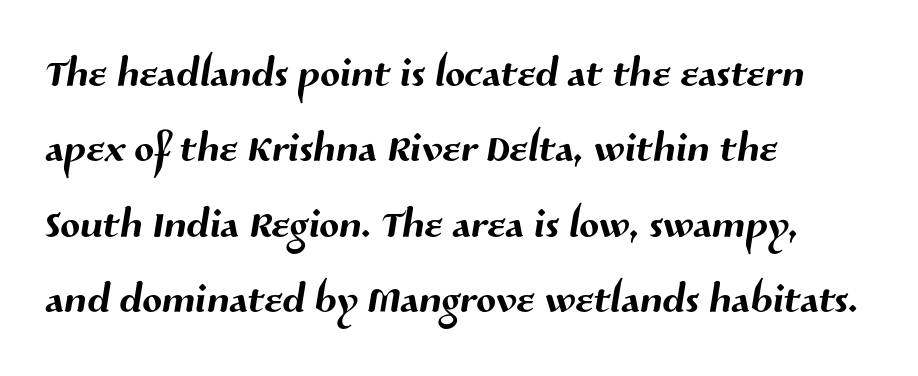
Q: Is the typeface a serif or a sans-serif typeface? A: Sans-serif.
Q: Is the text underlined? A: No.
Q: How is the paragraph aligned? A: Left-aligned.
Q: Is the spacing between letters normal or unusually wide? A: Normal.
Q: Is the spacing between lines tight, normal or loose? A: Normal.
Q: Width (condensed, normal, or wide)? A: Normal.
Q: Stroke contrast? A: Medium.
Q: x-height? A: Medium.
Q: Monospaced? A: No.
